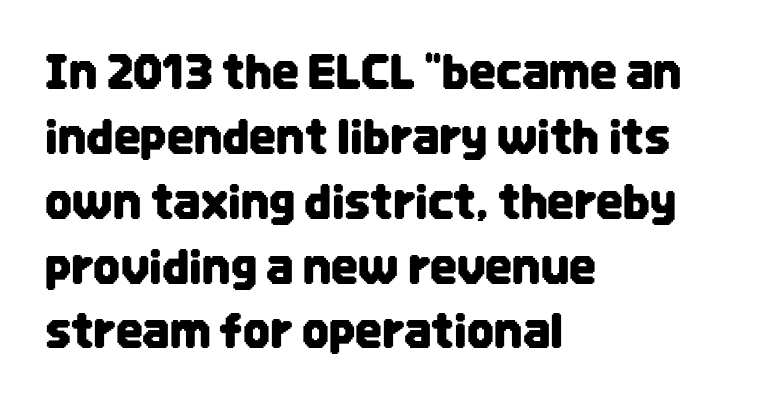
Q: Is the text italic (slanted)? A: No, it is upright.
Q: Is the typeface a serif or a sans-serif typeface? A: Sans-serif.
Q: Is the text underlined? A: No.
Q: How is the paragraph aligned? A: Left-aligned.
Q: Is the spacing between letters normal or unusually wide? A: Normal.
Q: Is the spacing between lines tight, normal or loose? A: Normal.
Q: Width (condensed, normal, or wide)? A: Condensed.
Q: Stroke contrast? A: Low.
Q: x-height? A: Large.
Q: Monospaced? A: No.
